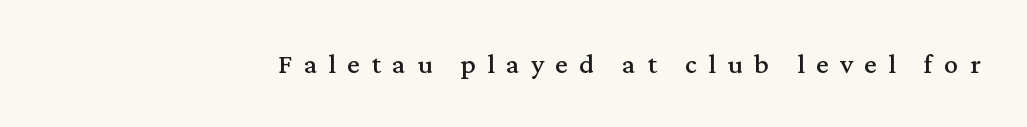
Descenders are the only things crossing below the line. These lines have a slow, spaced-out rhythm from letter to letter. The designer went with a serif here, giving each stem small feet. Looks like regular typesetting: each glyph gets only the width it needs. Rendered with straight, roman letterforms.
